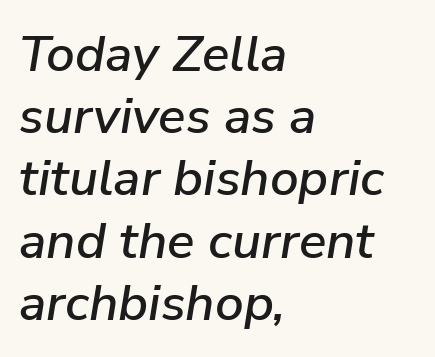
Glance below the letters and you will spot only blank space. You could not count columns in this text — the font is proportionally spaced. A classic flush-left, rag-right setting is used for this passage. Default kerning and tracking; the words read as compact shapes.
